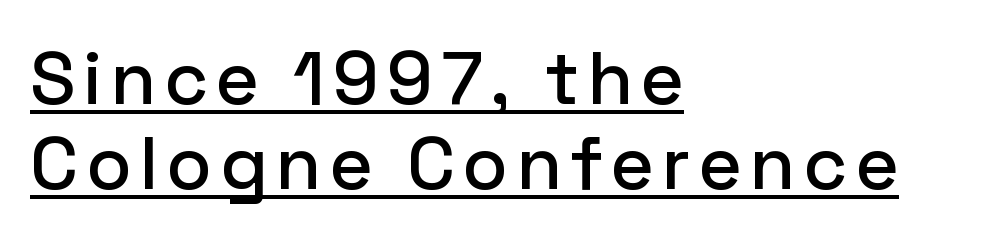
The image shows 75 px sans-serif type, upright; set left-aligned, tight line spacing (1.14x), underlined; low stroke contrast and a medium x-height.
